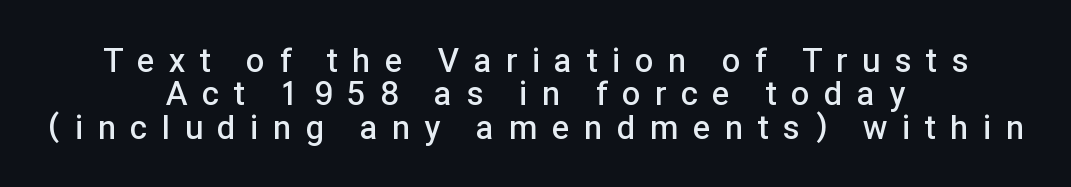
The image shows 33 px semibold sans-serif type, upright; set centered, tight line spacing (1.01x), unusually wide letter spacing (+0.45 em), not underlined; low stroke contrast and a medium x-height.
